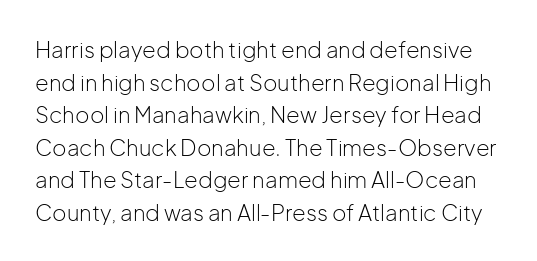
{"italic": "no", "bold": "no", "underline": "no", "line_spacing": "normal", "line_spacing_ratio": 1.48, "letter_spacing": "normal", "letter_spacing_em": 0.0, "glyph_px": 22}
